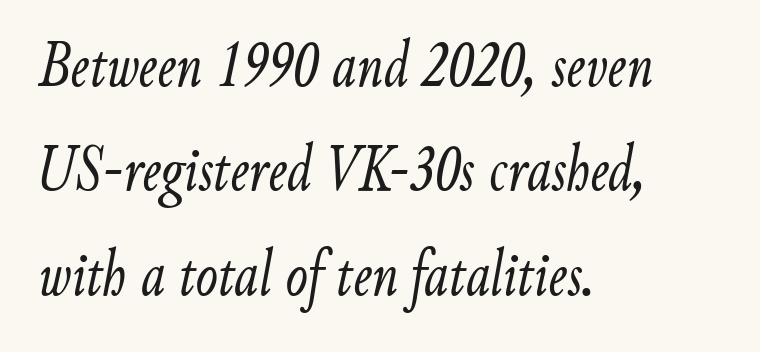
Interline gaps are of average width in this sample. Left-aligned paragraph, ragged on the right. Designer's note — italics engaged. No word sits above an underline. Compared with a typical body face, this is equally light or lighter still. Standard letterfit; no display-style spreading of the glyphs.
